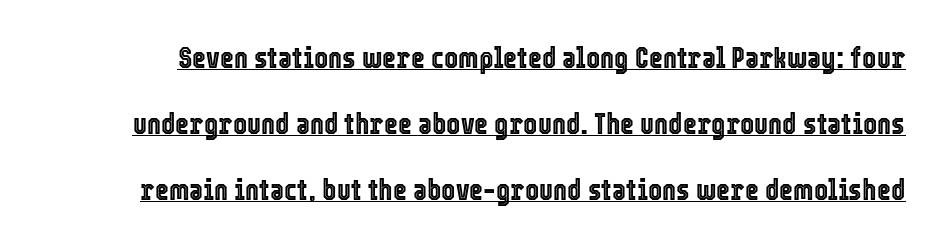
The image shows 30 px condensed type, upright; set loose line spacing (2.2x), normal letter spacing, underlined; a medium x-height.
